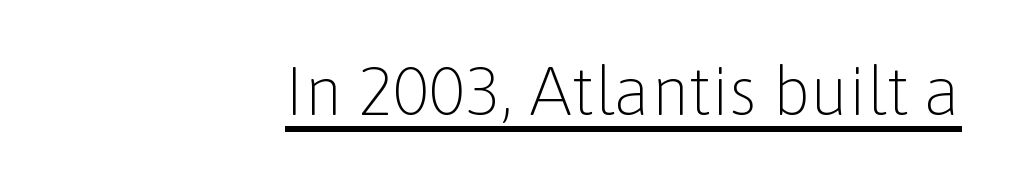
The image shows 67 px light sans-serif type, upright; set right-aligned, normal letter spacing, underlined; low stroke contrast and a medium x-height.
